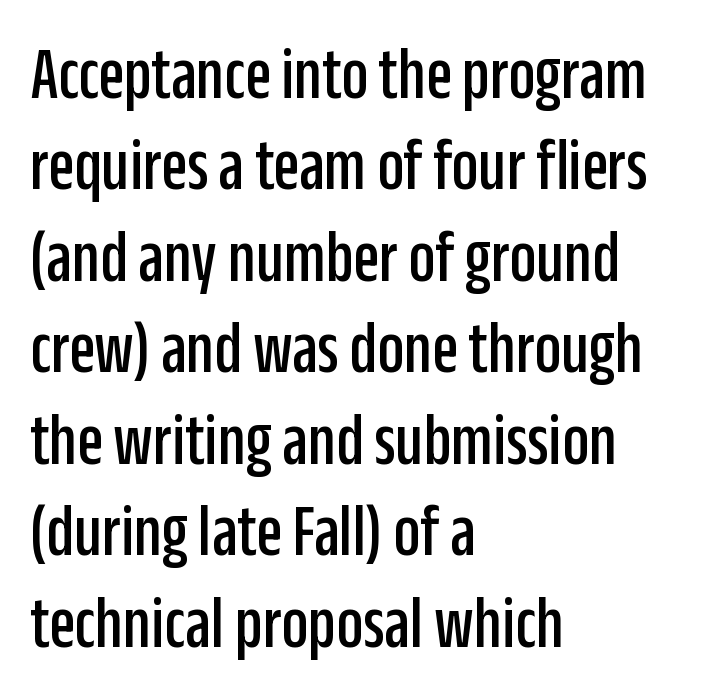
A typesetter would call this proportional, since set widths differ per character. Short and long lines alike share a common starting point at left. Style check: upright. The line texture is even and compact thanks to regular tracking. The font family rendered here belongs to the sans-serif group. Rule under the text: the space is simply empty.
